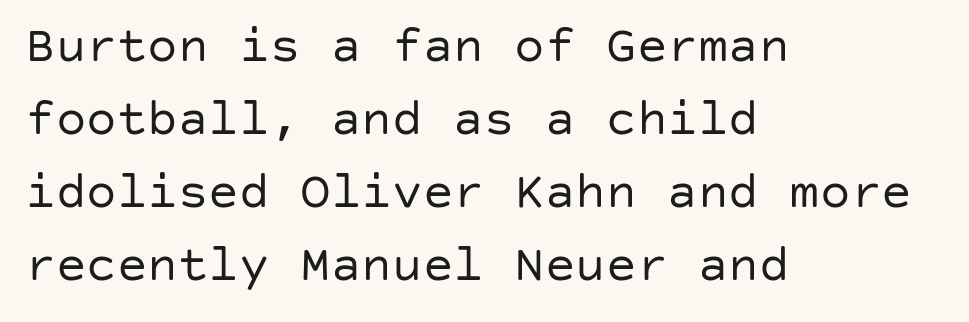
Q: Is the text bold? A: No.
Q: Is the text italic (slanted)? A: No, it is upright.
Q: Is the typeface a serif or a sans-serif typeface? A: Sans-serif.
Q: Is the text underlined? A: No.
Q: How is the paragraph aligned? A: Left-aligned.
Q: Is the spacing between letters normal or unusually wide? A: Normal.
Q: Is the spacing between lines tight, normal or loose? A: Normal.
Q: Width (condensed, normal, or wide)? A: Normal.
Q: Stroke contrast? A: Low.
Q: x-height? A: Large.
